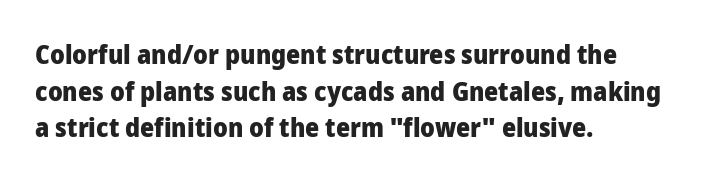
The image shows 27 px bold type, upright; set left-aligned, normal line spacing (1.36x), normal letter spacing, not underlined.
